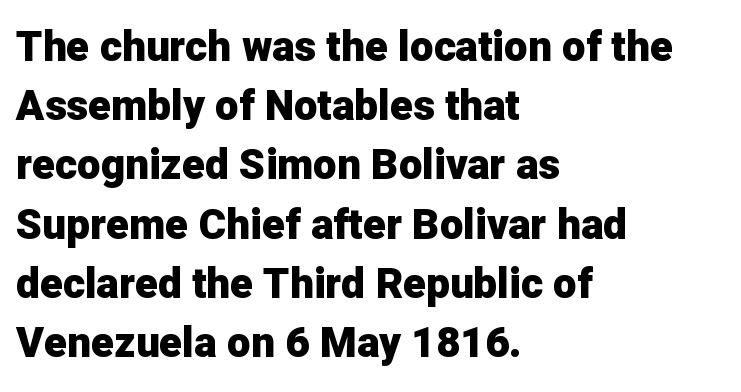
In terms of weight, the rendering is a true, heavy bold. This sample keeps an unexceptional amount of space between lines. A typesetter would mark this as roman, not italic. Nobody drew a line under any word here. The line texture is even and compact thanks to regular tracking.
